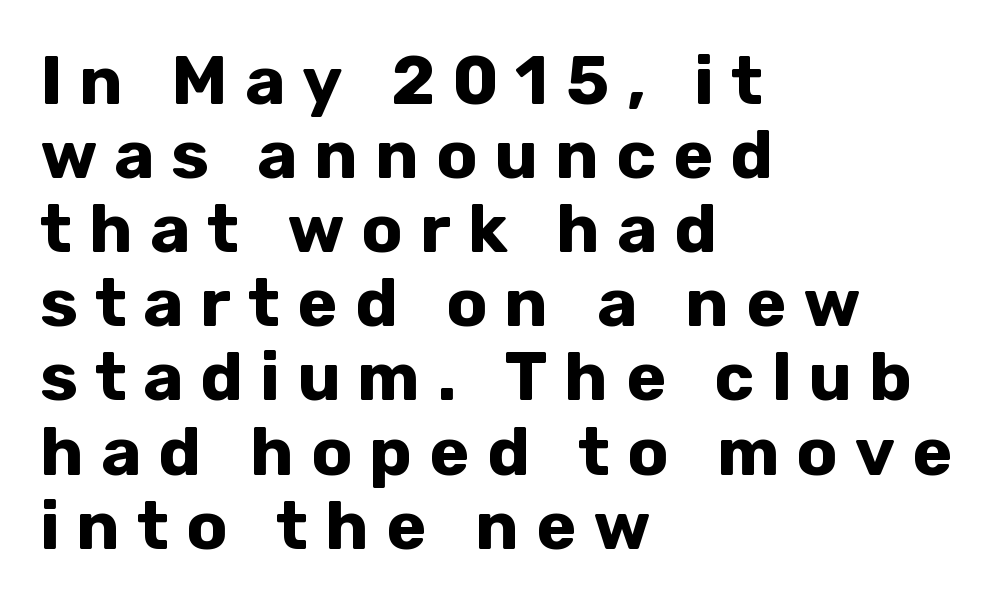
{"serif": "no", "italic": "no", "bold": "yes", "weight": "bold", "width": "normal", "stroke_contrast": "low", "x_height": "medium", "monospaced": "no", "underline": "no", "align": "left", "line_spacing": "tight", "line_spacing_ratio": 1.09, "letter_spacing": "wide", "letter_spacing_em": 0.25, "glyph_px": 68}
